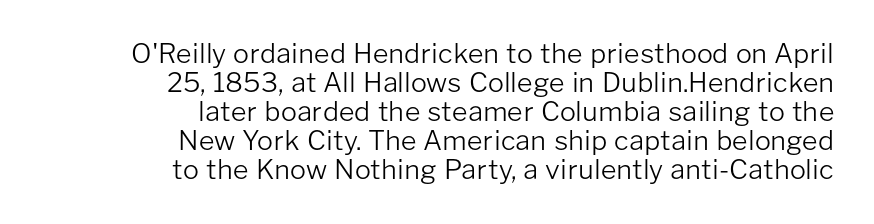
Where is the straight margin? On the right. Glyph-to-glyph distance matches everyday printed text. Line spacing here is tight. No heavy texture on the line: the type isn't bold. Nobody drew a line under any word here. Posture: upright roman.
